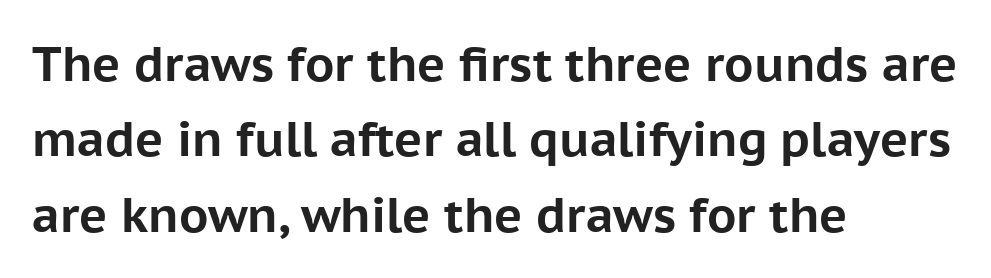
The image shows 48 px bold sans-serif type, upright; set left-aligned, normal line spacing (1.57x), normal letter spacing, not underlined; low stroke contrast and a medium x-height.
